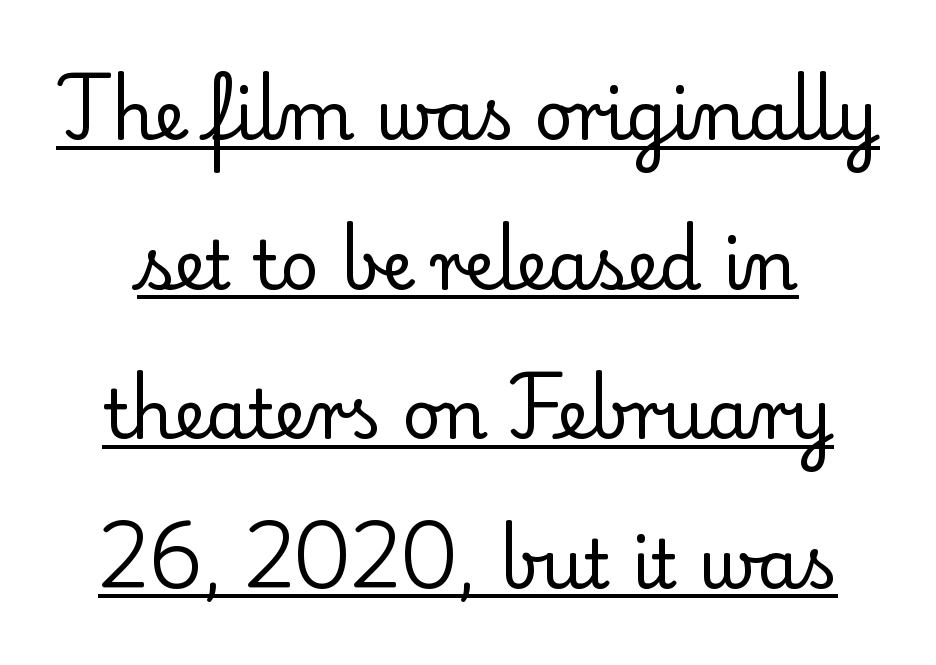
Q: Is the text bold? A: No.
Q: Is the text italic (slanted)? A: No, it is upright.
Q: Is the typeface a serif or a sans-serif typeface? A: Serif.
Q: Is the text underlined? A: Yes.
Q: Is the spacing between letters normal or unusually wide? A: Normal.
Q: Is the spacing between lines tight, normal or loose? A: Loose.
Q: Width (condensed, normal, or wide)? A: Normal.
Q: Stroke contrast? A: Low.
Q: x-height? A: Small.
Q: Monospaced? A: No.
